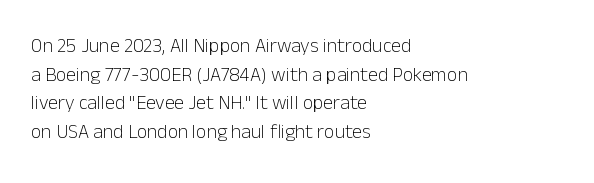
{"italic": "no", "bold": "no", "underline": "no", "align": "left", "line_spacing": "normal", "line_spacing_ratio": 1.43, "letter_spacing": "normal", "letter_spacing_em": 0.0, "glyph_px": 20}
